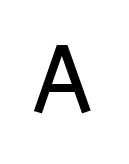
Q: Is the text italic (slanted)? A: No, it is upright.
Q: Is the typeface a serif or a sans-serif typeface? A: Sans-serif.
Q: Is the text underlined? A: No.
Q: Is the spacing between letters normal or unusually wide? A: Normal.
Q: Width (condensed, normal, or wide)? A: Normal.
Q: Stroke contrast? A: Low.
Q: x-height? A: Medium.
Q: Monospaced? A: No.
